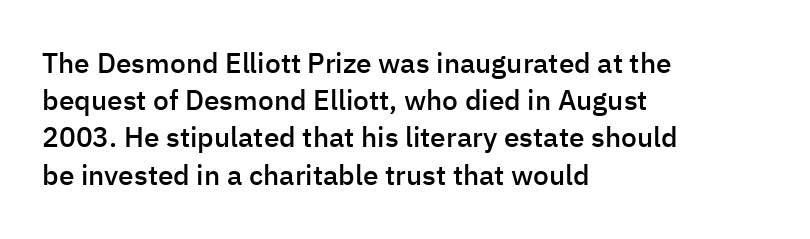
{"serif": "no", "italic": "no", "bold": "semi", "weight": "semibold", "width": "normal", "stroke_contrast": "low", "x_height": "medium", "monospaced": "no", "underline": "no", "align": "left", "line_spacing": "normal", "line_spacing_ratio": 1.33, "letter_spacing": "normal", "letter_spacing_em": 0.0, "glyph_px": 28}
